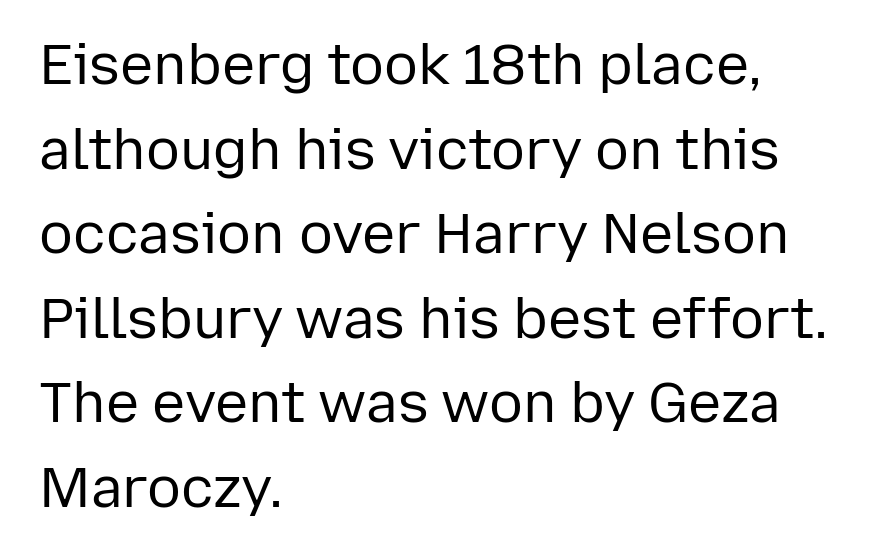
The image shows 56 px regular-weight sans-serif type, upright; set left-aligned, normal line spacing (1.51x), normal letter spacing, not underlined; low stroke contrast and a medium x-height.
